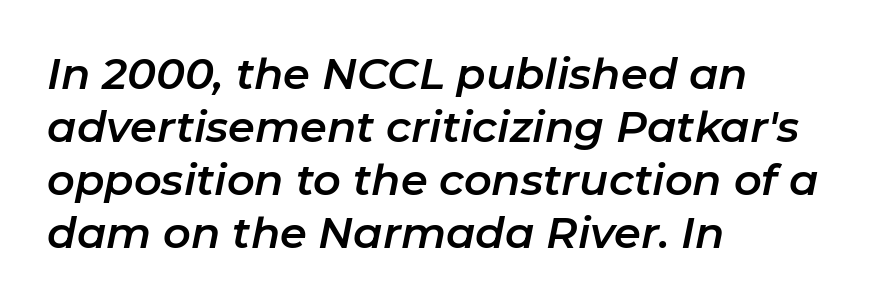
The image shows 43 px text type, italic (leaning right); set left-aligned, line spacing 1.23x, normal letter spacing, not underlined; low stroke contrast and a medium x-height.
